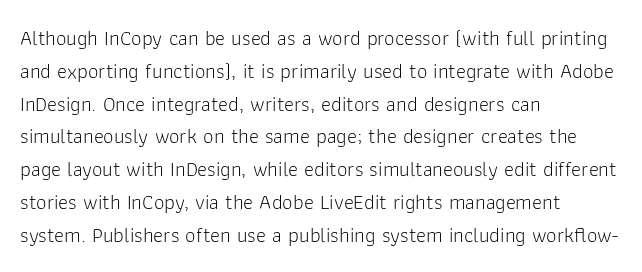
{"italic": "no", "bold": "no", "underline": "no", "align": "left", "line_spacing": "normal", "line_spacing_ratio": 1.56, "letter_spacing": "normal", "letter_spacing_em": 0.0, "glyph_px": 21}
